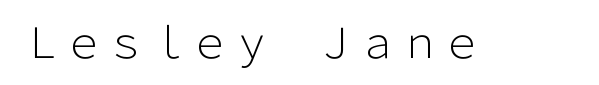
The image shows 42 px light sans-serif type, upright; set normal letter spacing, not underlined; low stroke contrast and a medium x-height.
